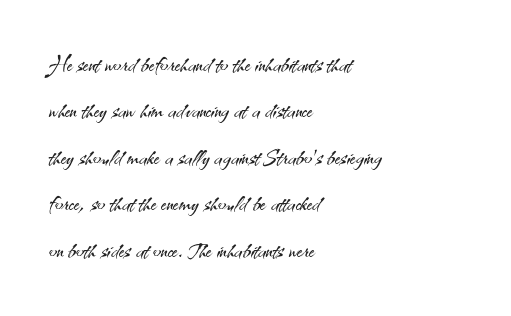
Honestly, there is no underline to notice here at all. The text was rendered using a sans face with plain stroke endings. Is this a fixed-width face? No — the glyphs have proportional, varying widths.
